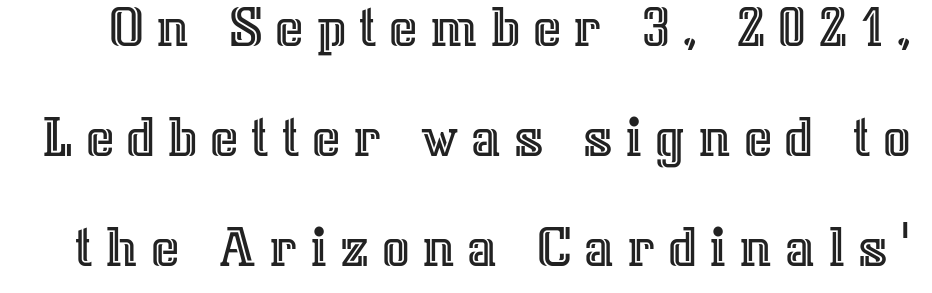
{"italic": "no", "width": "normal", "x_height": "medium", "monospaced": "no", "underline": "no", "line_spacing_ratio": 1.8, "letter_spacing": "wide", "letter_spacing_em": 0.2, "glyph_px": 61}
